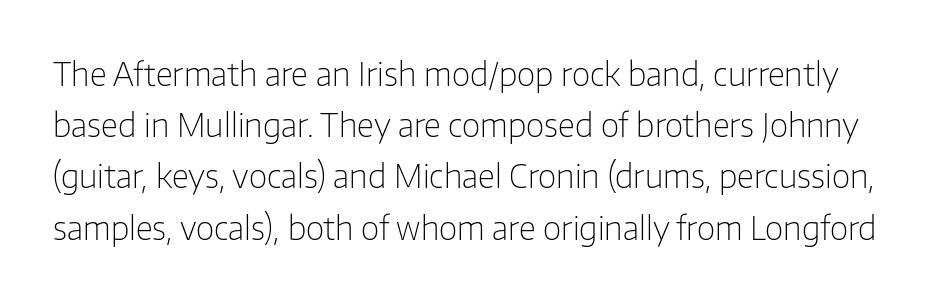
{"serif": "no", "italic": "no", "bold": "no", "weight": "light", "width": "normal", "stroke_contrast": "low", "x_height": "medium", "monospaced": "no", "underline": "no", "line_spacing": "normal", "line_spacing_ratio": 1.6, "letter_spacing": "normal", "letter_spacing_em": 0.0, "glyph_px": 32}
